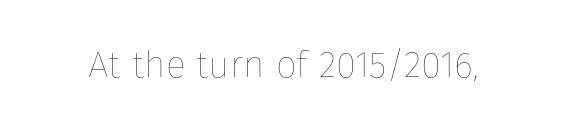
Looks like regular typesetting: each glyph gets only the width it needs. The passage shown is not bold in any degree. These lines keep a tight, regular rhythm from letter to letter. The font's upright variant was chosen for this text. Just letters on the line, the space beneath them empty.
